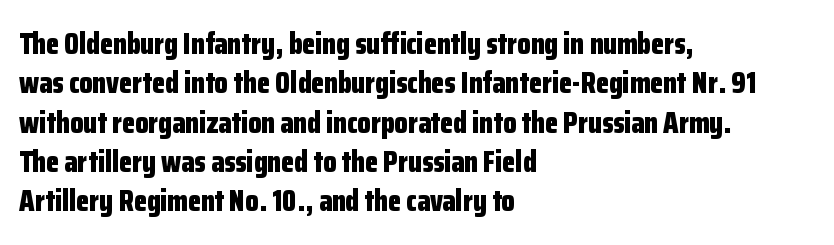
Unlike italic type, these characters show no tilt at all. These lines stack with their left ends in a neat column. Spacing between characters is what you'd get straight out of the box. Looks like regular typesetting: each glyph gets only the width it needs.
